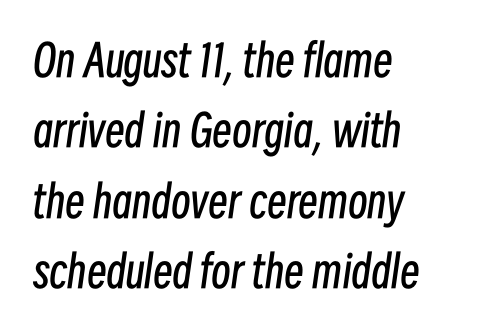
The image shows 44 px regular-weight, condensed type, italic (leaning right); set left-aligned, normal line spacing (1.6x), normal letter spacing, not underlined; low stroke contrast and a medium x-height.
